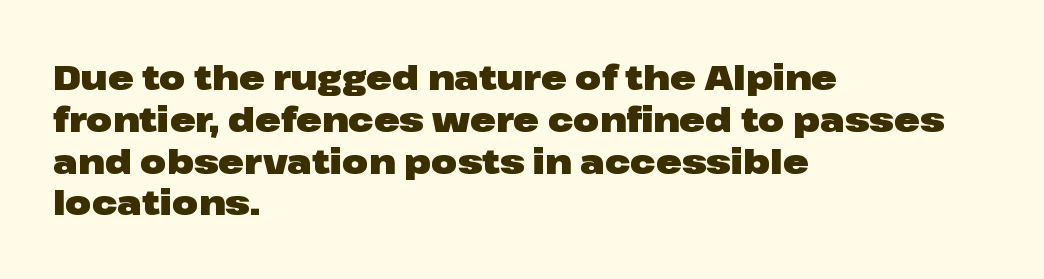
{"serif": "no", "italic": "no", "bold": "yes", "weight": "heavy", "width": "wide", "stroke_contrast": "low", "x_height": "medium", "monospaced": "no", "underline": "no", "align": "left", "line_spacing_ratio": 1.23, "letter_spacing": "normal", "letter_spacing_em": 0.0, "glyph_px": 34}
